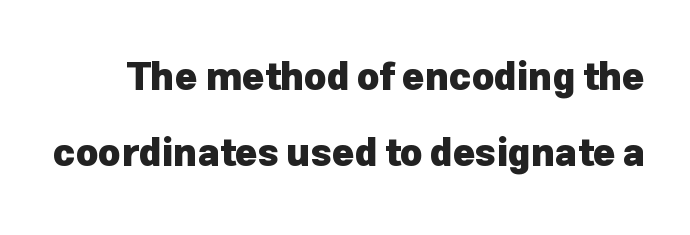
{"serif": "no", "italic": "no", "bold": "yes", "weight": "heavy", "width": "normal", "stroke_contrast": "low", "x_height": "medium", "monospaced": "no", "underline": "no", "line_spacing": "loose", "line_spacing_ratio": 2.01, "letter_spacing": "normal", "letter_spacing_em": 0.0, "glyph_px": 38}
